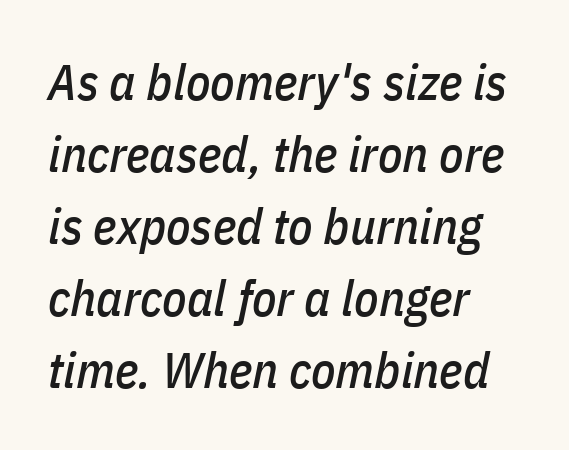
The image shows 50 px condensed type, italic (leaning right); set left-aligned, normal line spacing (1.44x), normal letter spacing, not underlined; low stroke contrast and a medium x-height.
